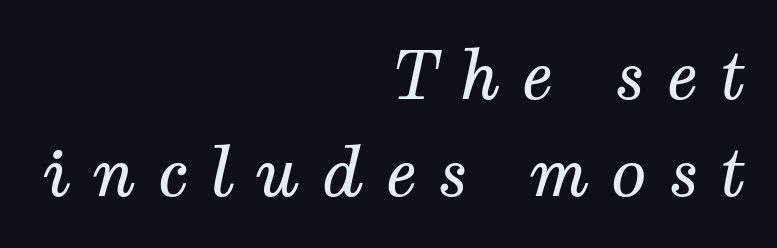
{"serif": "yes", "italic": "yes", "lean": "right", "slant_degrees": 12, "bold": "no", "weight": "regular", "width": "normal", "stroke_contrast": "medium", "x_height": "medium", "monospaced": "no", "underline": "no", "align": "right", "line_spacing": "normal", "line_spacing_ratio": 1.47, "letter_spacing": "wide", "letter_spacing_em": 0.32, "glyph_px": 66}
